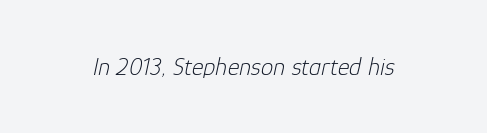
A quiet, ordinary-to-light weight characterises the typeface. A typesetter would call this zero additional tracking. The typography opts for an oblique posture over an upright one. Beneath every word, the page is bare.
